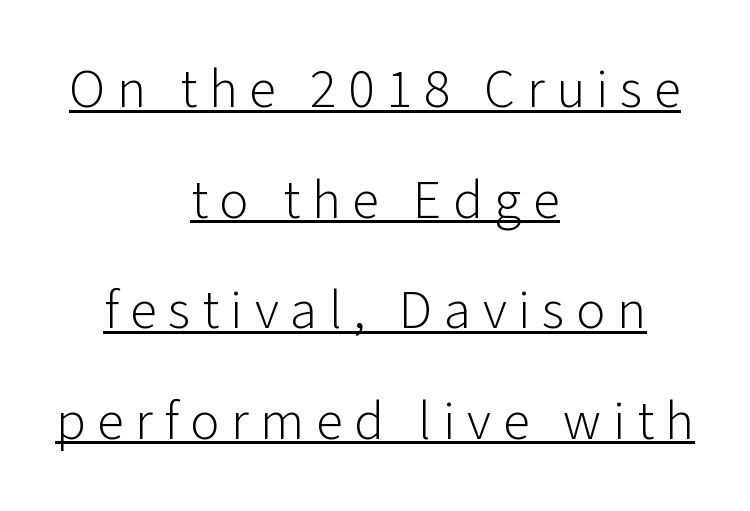
{"serif": "no", "italic": "no", "bold": "no", "weight": "light", "width": "normal", "stroke_contrast": "low", "x_height": "medium", "monospaced": "no", "underline": "yes", "align": "center", "line_spacing": "loose", "line_spacing_ratio": 2.01, "letter_spacing": "wide", "letter_spacing_em": 0.21, "glyph_px": 55}
